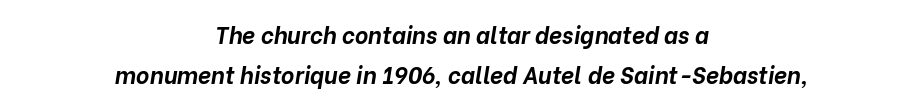
The image shows 23 px bold type, italic (leaning right); set centered, line spacing 1.75x, normal letter spacing, not underlined.
